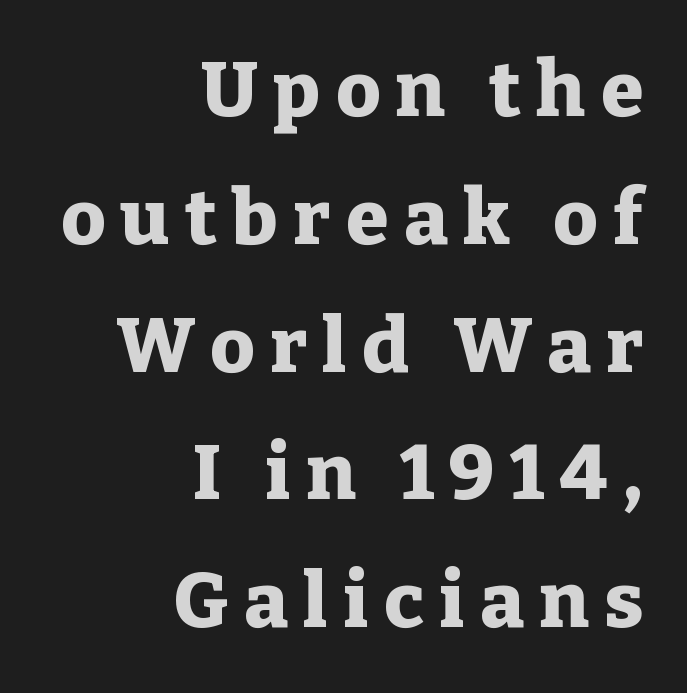
{"serif": "yes", "italic": "no", "bold": "yes", "weight": "heavy", "width": "normal", "stroke_contrast": "low", "x_height": "medium", "monospaced": "no", "underline": "no", "align": "right", "line_spacing": "normal", "line_spacing_ratio": 1.66, "letter_spacing": "wide", "letter_spacing_em": 0.2, "glyph_px": 77}
